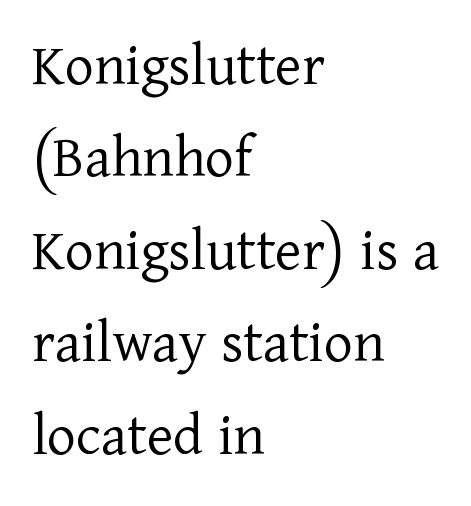
The image shows 62 px light serif type, upright; set left-aligned, normal line spacing (1.49x), normal letter spacing, not underlined; low stroke contrast and a medium x-height.
